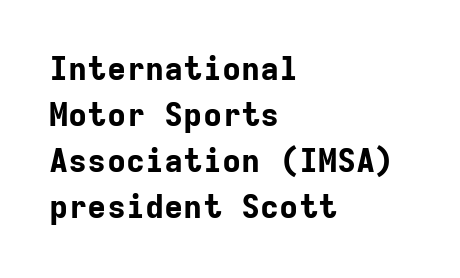
Check where the strokes stop: nothing finishes them off — pure sans. The area under the type is left untouched. Posture: straight, roman, zero tilt. A classic flush-left, rag-right setting is used for this passage. Here the glyphs are tracked normally, forming tight word shapes.
